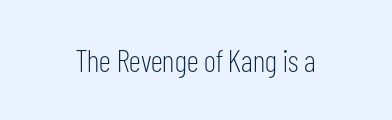
{"serif": "no", "italic": "no", "bold": "no", "weight": "light", "width": "condensed", "stroke_contrast": "low", "x_height": "medium", "monospaced": "no", "underline": "no", "letter_spacing": "normal", "letter_spacing_em": 0.0, "glyph_px": 31}
